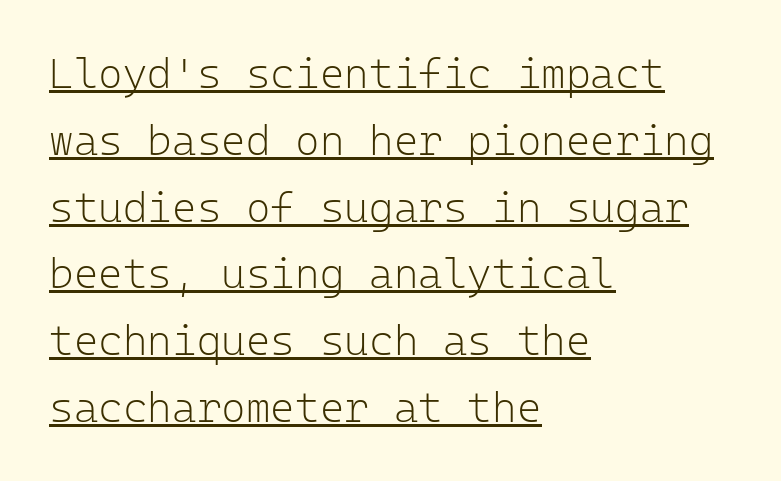
Does the leading feel generous? No, just average. The string is rendered with underlining switched on. Letterform terminals end flat and unadorned throughout the passage. Letters have the restrained weight of plain body copy at most. This sample has the even, mechanical cadence of fixed-width lettering.
